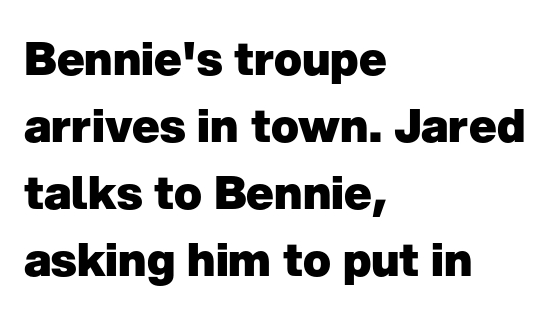
Q: Is the text bold? A: Yes.
Q: Is the text italic (slanted)? A: No, it is upright.
Q: Is the typeface a serif or a sans-serif typeface? A: Sans-serif.
Q: Is the text underlined? A: No.
Q: How is the paragraph aligned? A: Left-aligned.
Q: Is the spacing between letters normal or unusually wide? A: Normal.
Q: Is the spacing between lines tight, normal or loose? A: Normal.
Q: Width (condensed, normal, or wide)? A: Normal.
Q: Stroke contrast? A: Low.
Q: x-height? A: Medium.
Q: Monospaced? A: No.
